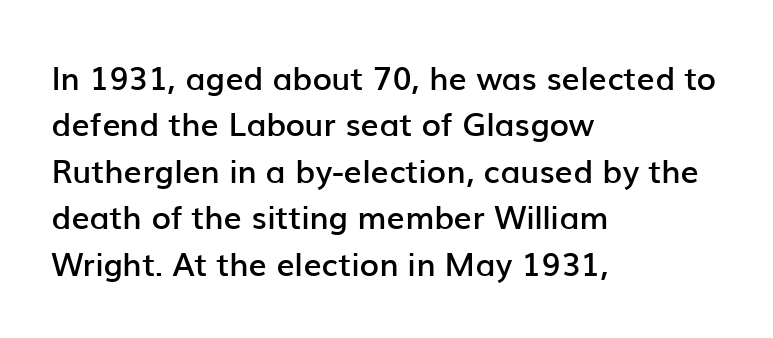
{"serif": "no", "italic": "no", "bold": "semi", "weight": "semibold", "width": "normal", "stroke_contrast": "low", "x_height": "medium", "monospaced": "no", "underline": "no", "align": "left", "line_spacing": "normal", "line_spacing_ratio": 1.45, "letter_spacing": "normal", "letter_spacing_em": 0.0, "glyph_px": 32}
